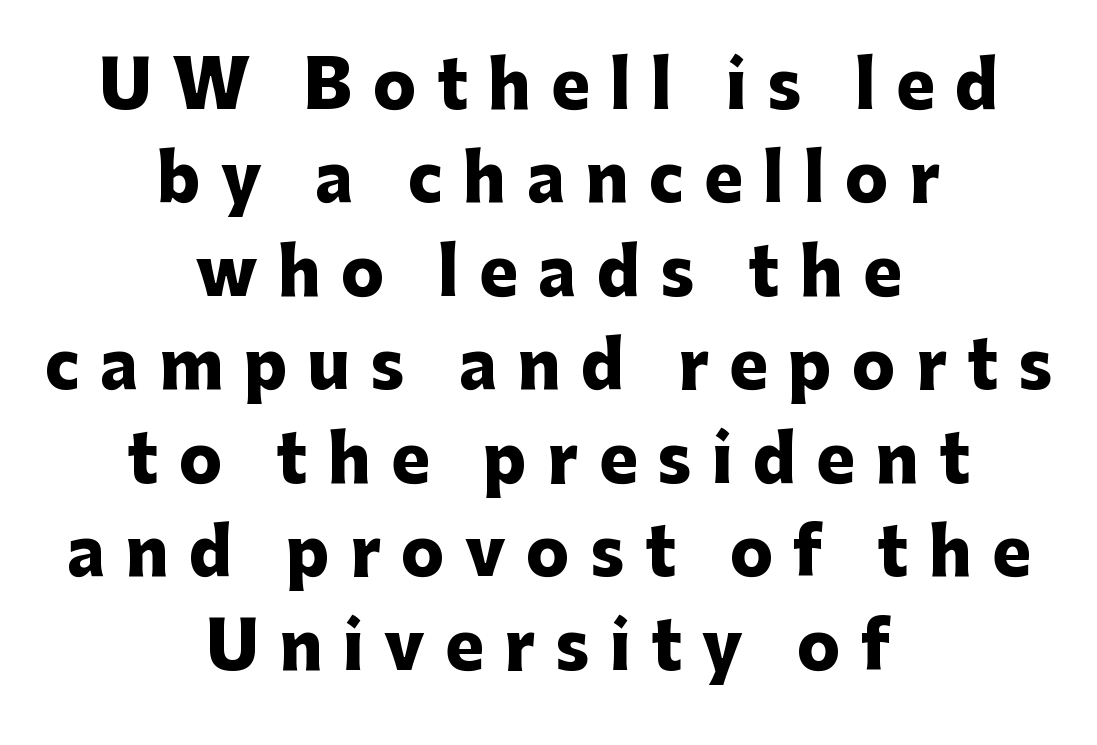
{"serif": "no", "italic": "no", "bold": "yes", "weight": "heavy", "width": "normal", "stroke_contrast": "low", "x_height": "medium", "monospaced": "no", "underline": "no", "align": "center", "line_spacing": "normal", "line_spacing_ratio": 1.46, "letter_spacing": "wide", "letter_spacing_em": 0.32, "glyph_px": 64}
